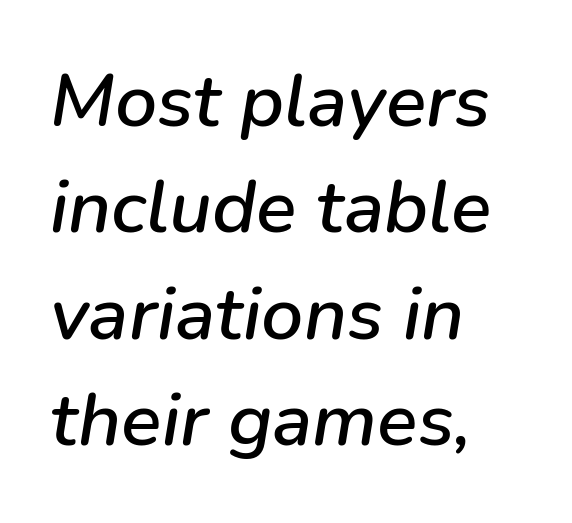
{"italic": "yes", "lean": "right", "slant_degrees": 9, "width": "normal", "stroke_contrast": "low", "x_height": "medium", "monospaced": "no", "underline": "no", "align": "left", "line_spacing": "normal", "line_spacing_ratio": 1.42, "letter_spacing": "normal", "letter_spacing_em": 0.0, "glyph_px": 75}
